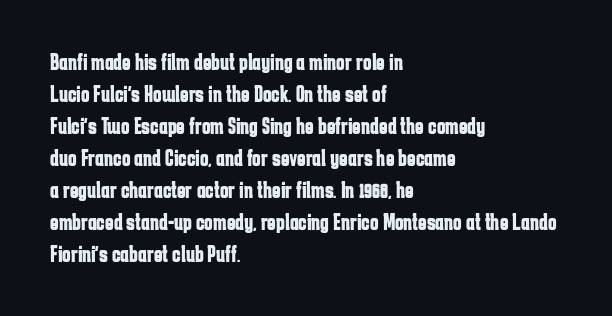
{"italic": "no", "bold": "yes", "underline": "no", "align": "left", "line_spacing": "normal", "line_spacing_ratio": 1.39, "letter_spacing": "normal", "letter_spacing_em": 0.0, "glyph_px": 23}
